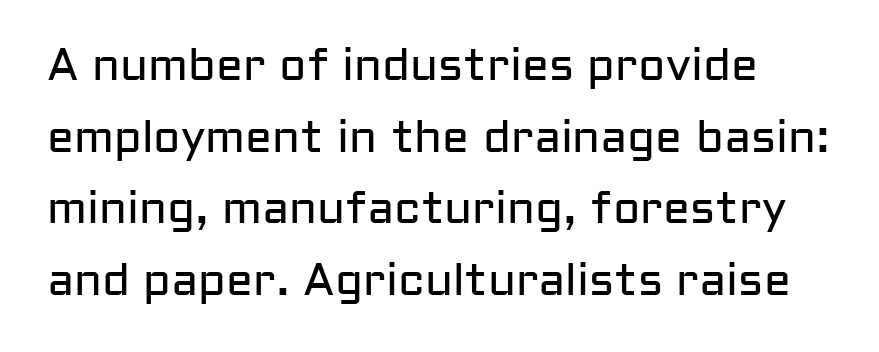
{"serif": "no", "italic": "no", "bold": "no", "weight": "regular", "width": "normal", "stroke_contrast": "low", "x_height": "medium", "monospaced": "no", "underline": "no", "line_spacing": "normal", "line_spacing_ratio": 1.59, "letter_spacing": "normal", "letter_spacing_em": 0.0, "glyph_px": 45}
